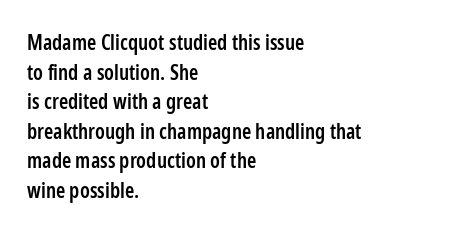
The image shows 21 px text type, upright; set left-aligned, normal line spacing (1.41x), normal letter spacing, not underlined.
